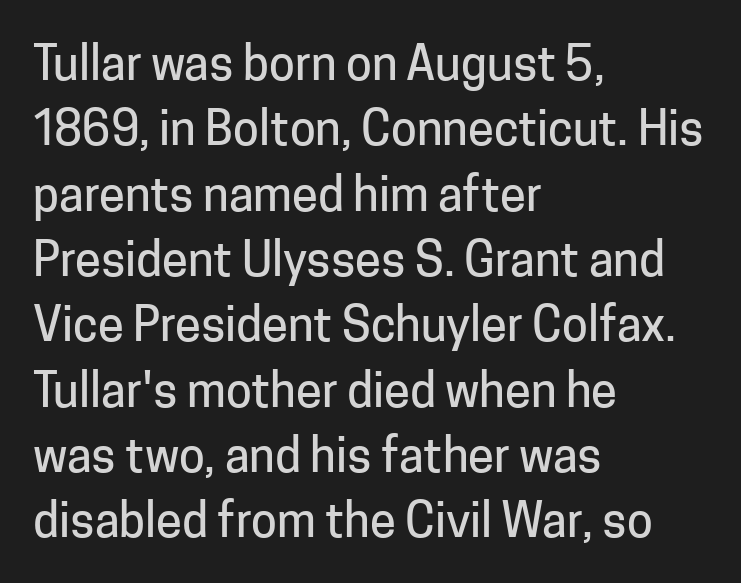
Q: Is the text italic (slanted)? A: No, it is upright.
Q: Is the typeface a serif or a sans-serif typeface? A: Sans-serif.
Q: Is the text underlined? A: No.
Q: How is the paragraph aligned? A: Left-aligned.
Q: Is the spacing between letters normal or unusually wide? A: Normal.
Q: Is the spacing between lines tight, normal or loose? A: Normal.
Q: Width (condensed, normal, or wide)? A: Normal.
Q: Stroke contrast? A: Low.
Q: x-height? A: Medium.
Q: Monospaced? A: No.
